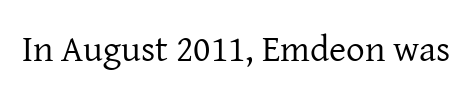
A typesetter would call this zero additional tracking. No chunkiness to these letters — they're not bold. Ordinary non-slanted type is in use. Type style note: has serifs.
